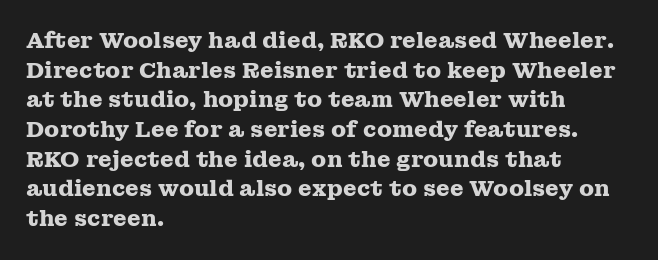
The image shows 22 px bold type, upright; set left-aligned, normal line spacing (1.35x), normal letter spacing, not underlined.
